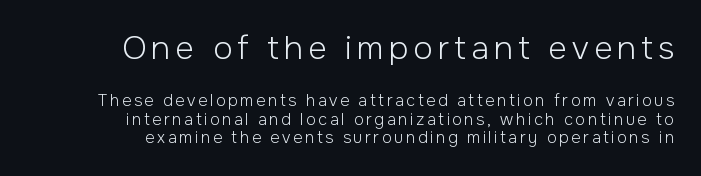
Character widths vary here, with narrow letters taking less room than wide ones. The upper block of text is set noticeably larger than the block beneath it. These lines were composed using upright roman letters. Anything drawn beneath the words? Only blank space. The ragged edge is on the left, which tells us the setting is flush right. The rendering shows plain stroke endings on the letterforms — a sans-serif design.
